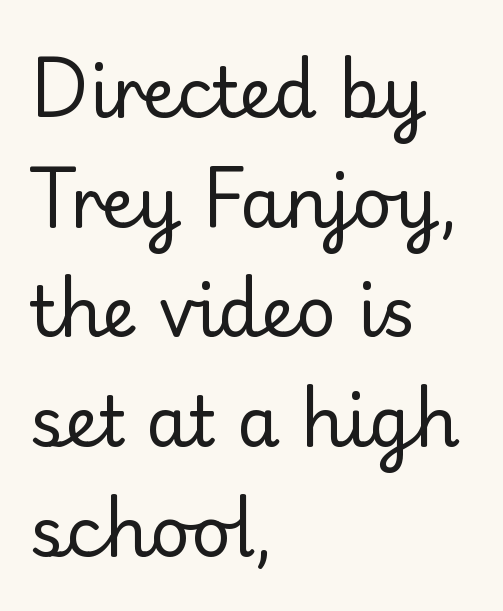
The string is rendered with underlining switched off. Is there any slant? The stems are plumb. The compositor pushed each line to the left boundary. Vertical spacing — default.
